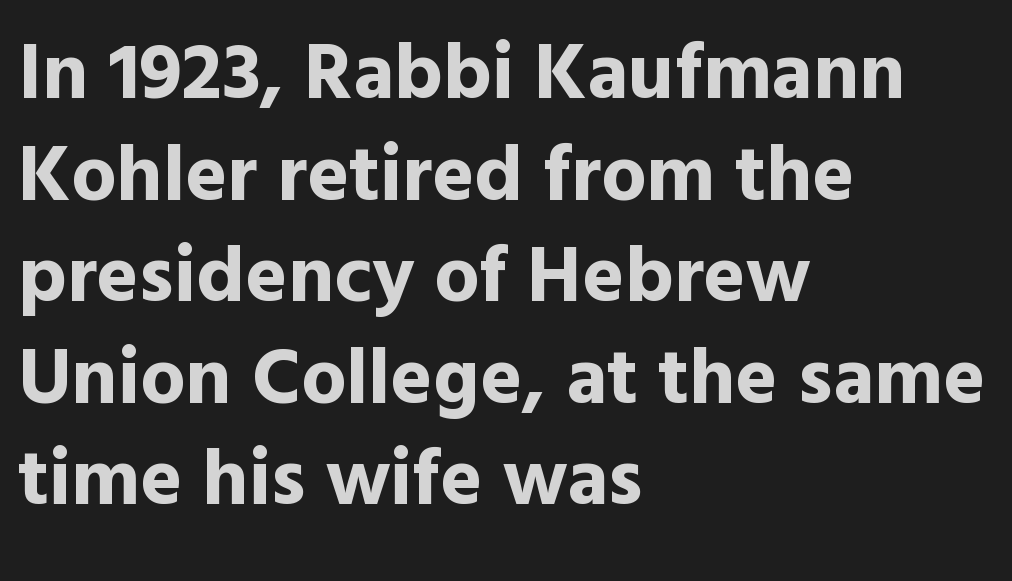
The image shows 80 px bold sans-serif type, upright; set left-aligned, normal line spacing (1.27x), normal letter spacing, not underlined; a medium x-height.
